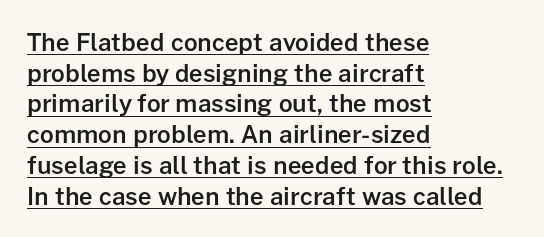
The line texture is even and compact thanks to regular tracking. Where is the straight margin? On the left. Italic: no, the glyphs are upright roman. Look at the stroke-to-counter ratio: somewhat heavy, a semibold.
